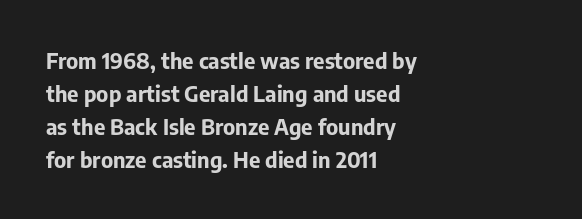
{"italic": "no", "bold": "yes", "underline": "no", "align": "left", "line_spacing": "normal", "line_spacing_ratio": 1.5, "letter_spacing": "normal", "letter_spacing_em": 0.0, "glyph_px": 22}
